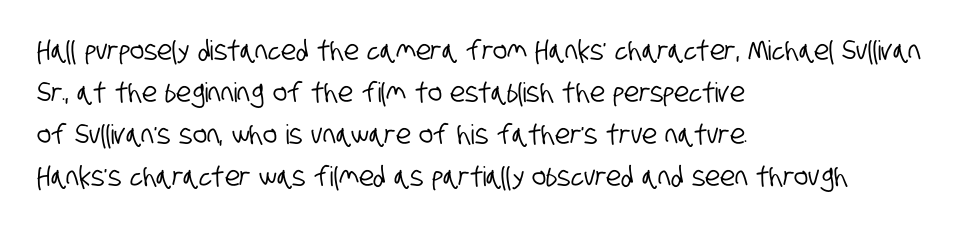
The image shows 27 px text type; set left-aligned, normal line spacing (1.55x), normal letter spacing, not underlined.
